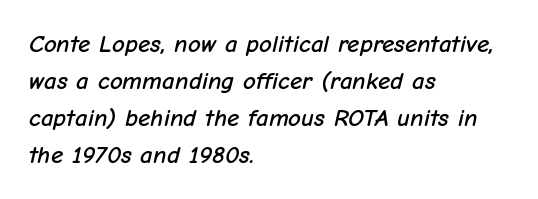
{"italic": "yes", "lean": "right", "slant_degrees": 12, "underline": "no", "align": "left", "line_spacing": "normal", "line_spacing_ratio": 1.48, "letter_spacing": "normal", "letter_spacing_em": 0.0, "glyph_px": 25}
